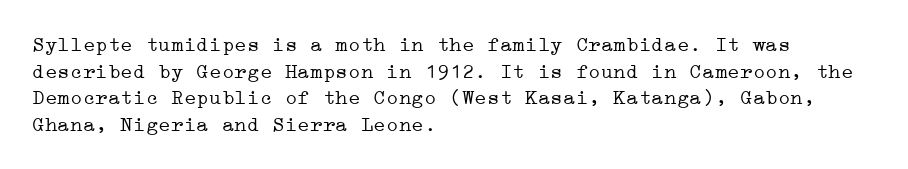
Q: Is the text bold? A: No.
Q: Is the text italic (slanted)? A: No, it is upright.
Q: Is the text underlined? A: No.
Q: How is the paragraph aligned? A: Left-aligned.
Q: Is the spacing between letters normal or unusually wide? A: Normal.
Q: Is the spacing between lines tight, normal or loose? A: Normal.
